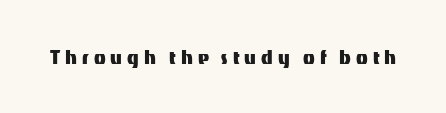
The image shows 24 px text type, upright; set unusually wide letter spacing (+0.21 em), not underlined.
